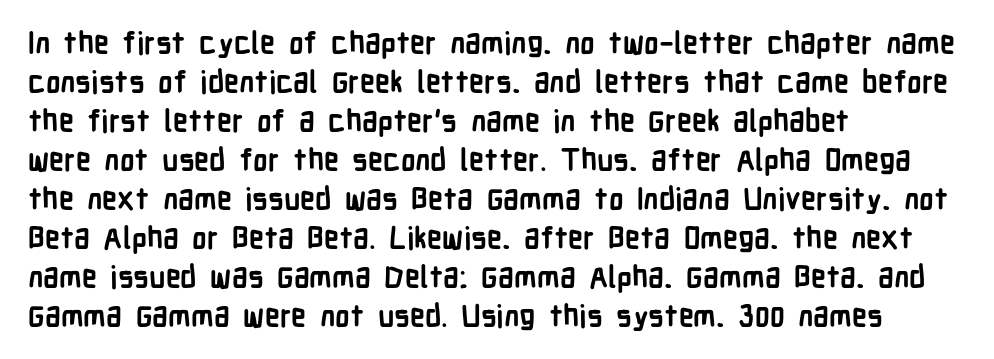
Q: Is the text bold? A: Yes.
Q: Is the text italic (slanted)? A: No, it is upright.
Q: Is the typeface a serif or a sans-serif typeface? A: Sans-serif.
Q: Is the text underlined? A: No.
Q: How is the paragraph aligned? A: Left-aligned.
Q: Is the spacing between letters normal or unusually wide? A: Normal.
Q: Is the spacing between lines tight, normal or loose? A: Normal.
Q: Width (condensed, normal, or wide)? A: Condensed.
Q: Stroke contrast? A: Low.
Q: x-height? A: Medium.
Q: Monospaced? A: No.
